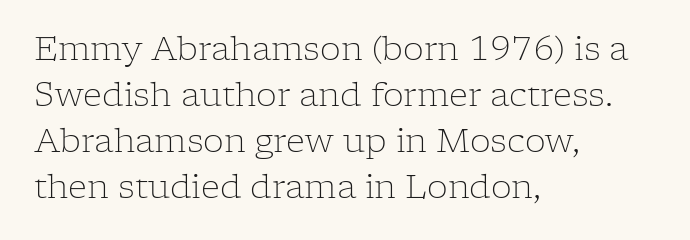
Q: Is the text bold? A: No.
Q: Is the text italic (slanted)? A: No, it is upright.
Q: Is the typeface a serif or a sans-serif typeface? A: Serif.
Q: Is the text underlined? A: No.
Q: How is the paragraph aligned? A: Left-aligned.
Q: Is the spacing between letters normal or unusually wide? A: Normal.
Q: Is the spacing between lines tight, normal or loose? A: Normal.
Q: Width (condensed, normal, or wide)? A: Normal.
Q: Stroke contrast? A: Low.
Q: x-height? A: Medium.
Q: Monospaced? A: No.
